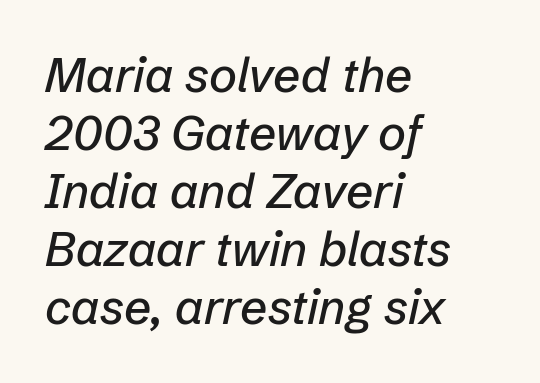
The image shows 48 px text type, italic (leaning right); set left-aligned, line spacing 1.21x, normal letter spacing, not underlined; low stroke contrast and a medium x-height.
